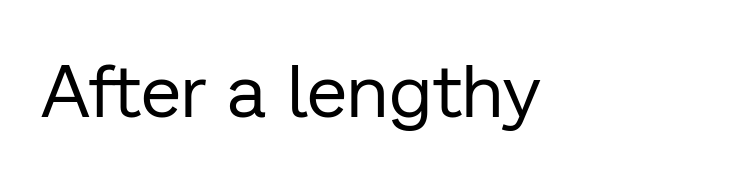
{"serif": "no", "italic": "no", "bold": "no", "weight": "regular", "width": "normal", "stroke_contrast": "low", "x_height": "medium", "monospaced": "no", "underline": "no", "letter_spacing": "normal", "letter_spacing_em": 0.0, "glyph_px": 74}
